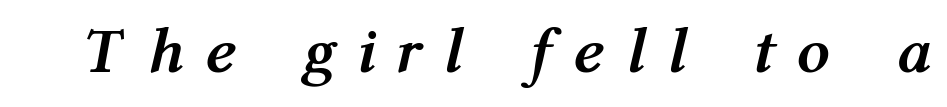
Q: Is the text bold? A: Yes.
Q: Is the text italic (slanted)? A: Yes, it leans right by about 12 degrees.
Q: Is the text underlined? A: No.
Q: Is the spacing between letters normal or unusually wide? A: Unusually wide.
Q: Width (condensed, normal, or wide)? A: Condensed.
Q: Stroke contrast? A: Medium.
Q: x-height? A: Medium.
Q: Monospaced? A: No.
